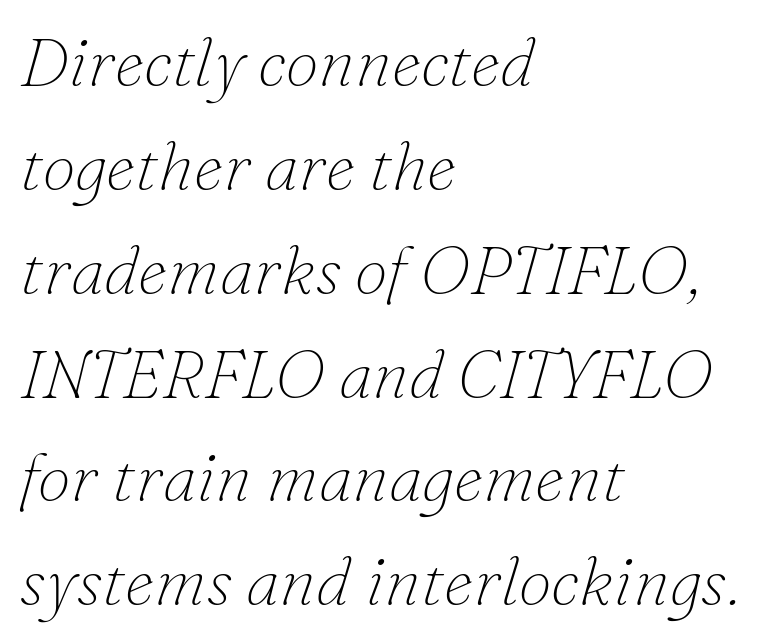
Q: Is the text bold? A: No.
Q: Is the text italic (slanted)? A: Yes, it leans right by about 16 degrees.
Q: Is the typeface a serif or a sans-serif typeface? A: Serif.
Q: Is the text underlined? A: No.
Q: How is the paragraph aligned? A: Left-aligned.
Q: Is the spacing between letters normal or unusually wide? A: Normal.
Q: Is the spacing between lines tight, normal or loose? A: Normal.
Q: Width (condensed, normal, or wide)? A: Normal.
Q: Stroke contrast? A: Low.
Q: x-height? A: Small.
Q: Monospaced? A: No.
